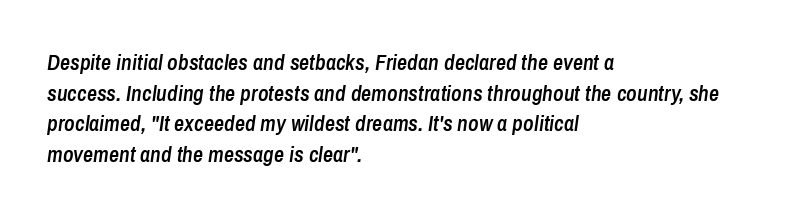
This sample uses plain, unmodified letter spacing. Looking at the ascenders, they clearly lean. Bare-footed words on every line. The face used here is a semibold: visibly heavier than regular, lighter than bold. Every row of glyphs begins at an identical x-position on the left. Each new line begins a customary step beneath the previous one.
